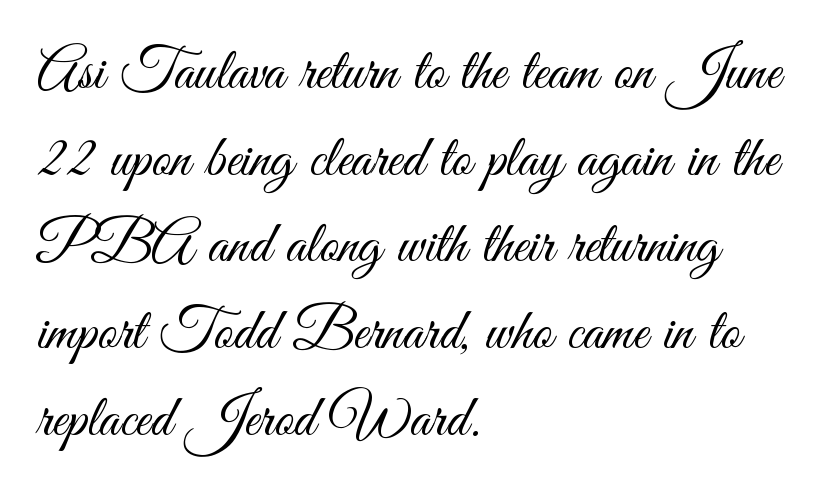
The image shows 59 px light, condensed sans-serif type; set left-aligned, normal line spacing (1.47x), normal letter spacing, not underlined; medium stroke contrast and a small x-height.
